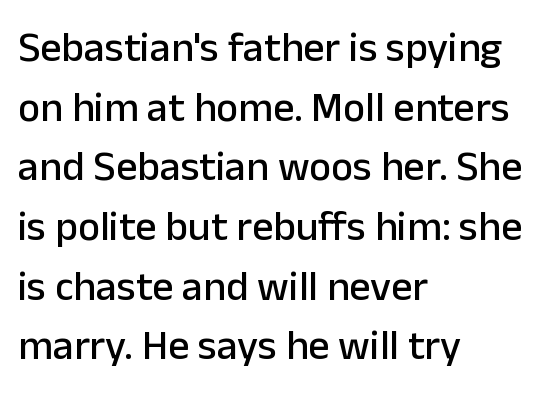
Q: Is the text italic (slanted)? A: No, it is upright.
Q: Is the typeface a serif or a sans-serif typeface? A: Sans-serif.
Q: Is the text underlined? A: No.
Q: How is the paragraph aligned? A: Left-aligned.
Q: Is the spacing between letters normal or unusually wide? A: Normal.
Q: Is the spacing between lines tight, normal or loose? A: Normal.
Q: Width (condensed, normal, or wide)? A: Normal.
Q: Stroke contrast? A: Low.
Q: x-height? A: Medium.
Q: Monospaced? A: No.
